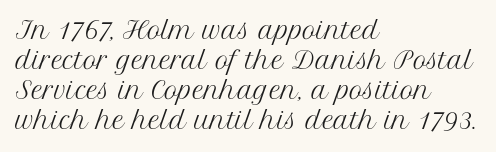
The image shows 23 px text type; set left-aligned, normal line spacing (1.31x), normal letter spacing, not underlined.
